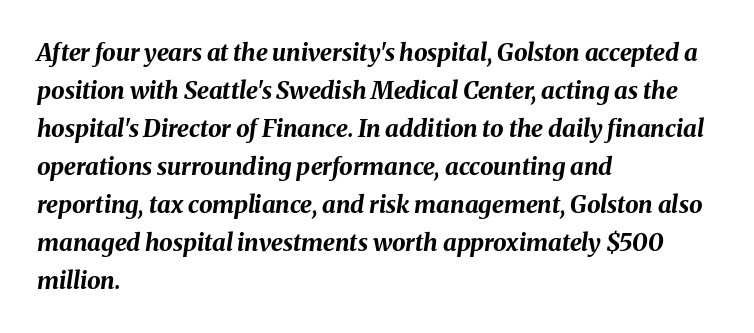
{"italic": "yes", "lean": "right", "slant_degrees": 8, "bold": "yes", "underline": "no", "align": "left", "line_spacing": "normal", "line_spacing_ratio": 1.58, "letter_spacing": "normal", "letter_spacing_em": 0.0, "glyph_px": 24}
